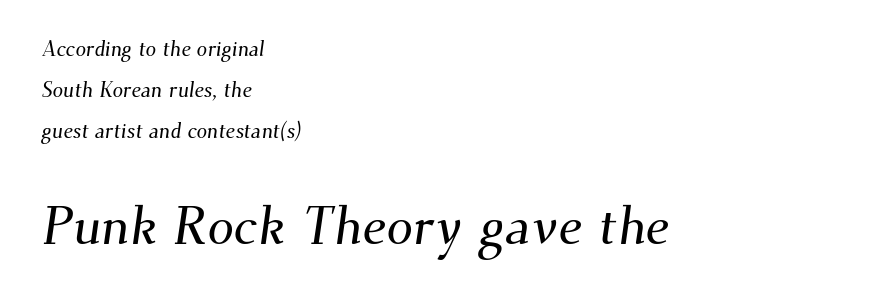
{"serif": "yes", "width": "normal", "stroke_contrast": "medium", "x_height": "small", "monospaced": "no", "underline": "no", "align": "left", "line_spacing": "loose", "line_spacing_ratio": 1.95, "letter_spacing": "normal", "letter_spacing_em": 0.0, "larger_block": "second", "size_ratio": 2.52, "glyph_px": 53}
